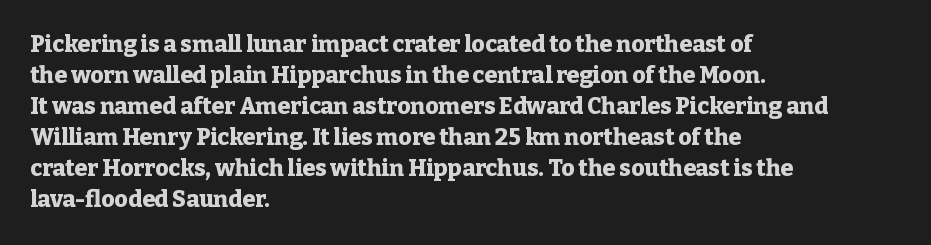
Caption: bold face, heavy strokes. Compared with typical body copy, the letter spacing here is the same. Line starts are locked; line ends wander. The axis of the letterforms is exactly vertical.
